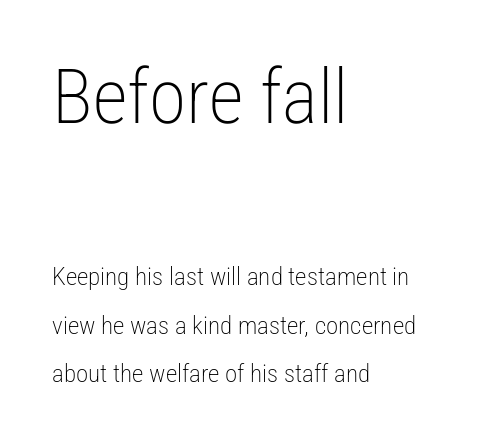
{"serif": "no", "italic": "no", "bold": "no", "weight": "light", "width": "condensed", "stroke_contrast": "low", "x_height": "medium", "monospaced": "no", "underline": "no", "align": "left", "line_spacing": "loose", "line_spacing_ratio": 1.95, "letter_spacing": "normal", "letter_spacing_em": 0.0, "larger_block": "first", "size_ratio": 3.04, "glyph_px": 76}
